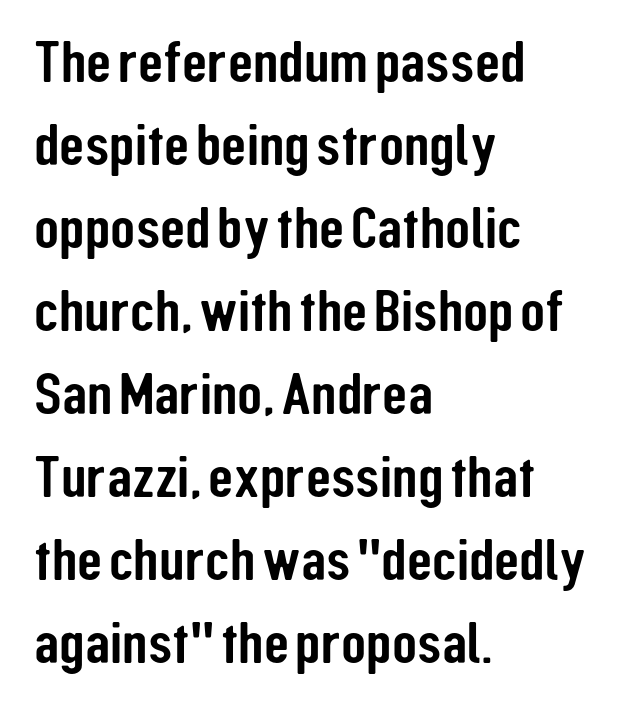
The block of text has a typical density, with ordinary space between rows. Character widths vary here, with narrow letters taking less room than wide ones. Where is the straight margin? On the left. The horizontal fit of the characters is conventional and even.
